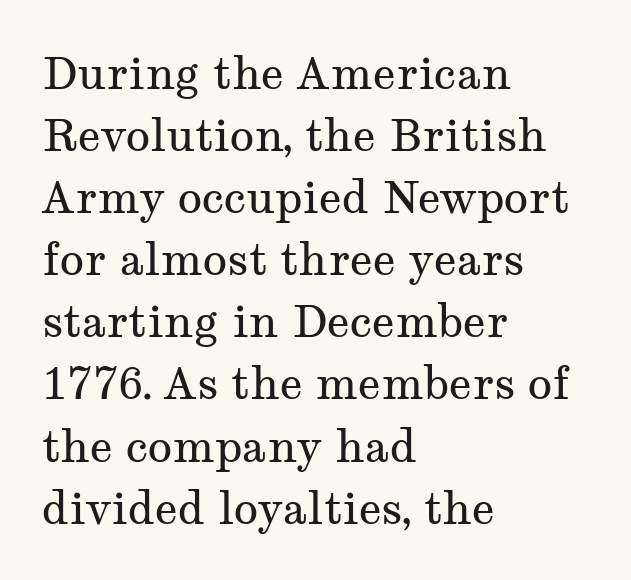
{"serif": "yes", "italic": "no", "bold": "no", "weight": "regular", "width": "wide", "stroke_contrast": "medium", "x_height": "medium", "monospaced": "no", "underline": "no", "align": "left", "line_spacing": "normal", "line_spacing_ratio": 1.38, "letter_spacing": "normal", "letter_spacing_em": 0.0, "glyph_px": 45}
